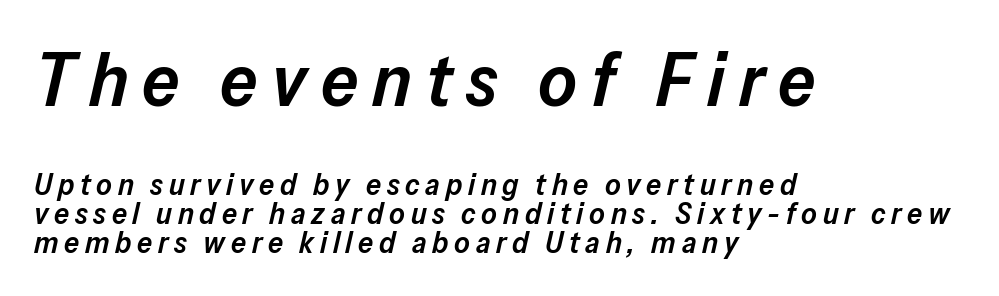
In CSS terms this would be text-align: left. The foot of each line stays bare and open. Is this a fixed-width face? No — the glyphs have proportional, varying widths. The face used here is a semibold: visibly heavier than regular, lighter than bold. Closely set lines give the paragraph a compact silhouette.
